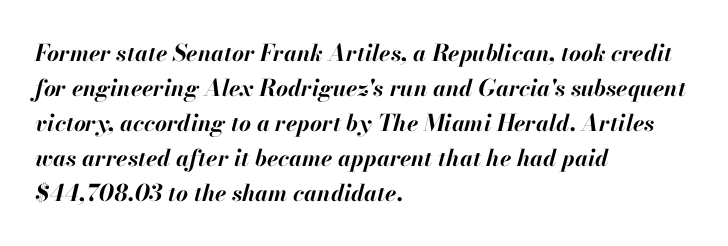
These lines stack with their left ends in a neat column. Quick note: underline off. The rendering applies a slant to the glyphs. Weight: bold. Baseline-to-baseline distance is the conventional proportion of letter height.
